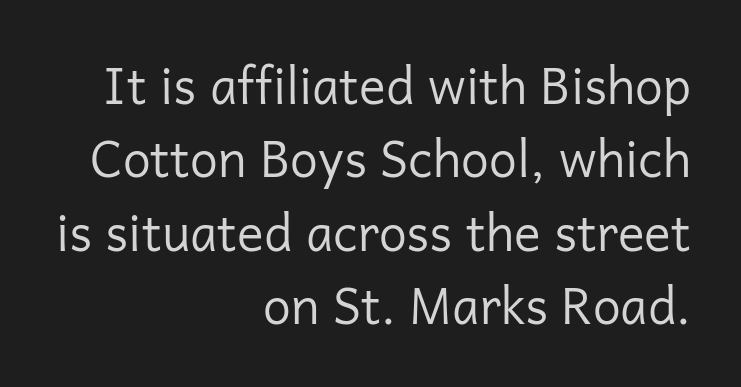
The image shows 50 px regular-weight sans-serif type, upright; set right-aligned, normal line spacing (1.47x), normal letter spacing, not underlined; low stroke contrast and a medium x-height.
